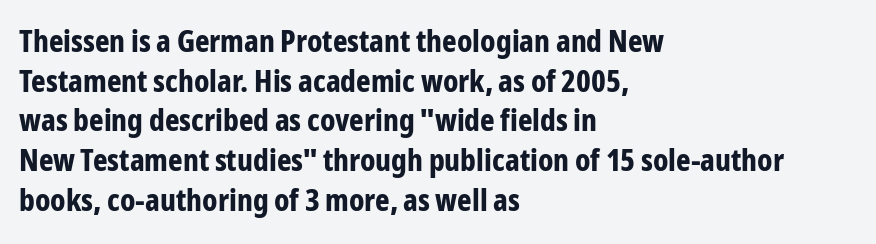
{"serif": "no", "italic": "no", "bold": "yes", "weight": "bold", "width": "condensed", "stroke_contrast": "low", "x_height": "medium", "monospaced": "no", "underline": "no", "align": "left", "line_spacing": "normal", "line_spacing_ratio": 1.28, "letter_spacing": "normal", "letter_spacing_em": 0.0, "glyph_px": 31}
